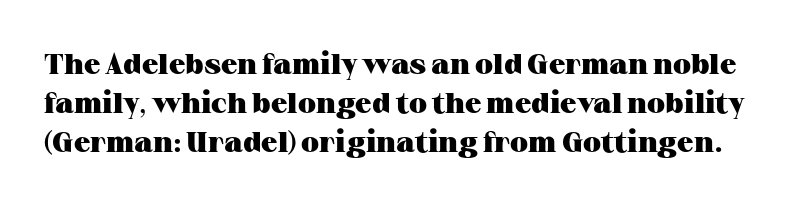
Honestly, there is no underline to notice here at all. Summary of vertical rhythm: regular, with standard interline spacing. Think of a printed novel: that variable character pitch is what you see here. The tracking reads as untouched default to a designer's eye.
